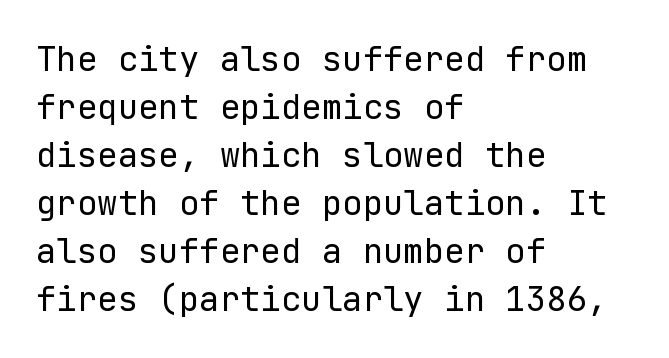
Letters have the restrained weight of plain body copy at most. A classic flush-left, rag-right setting is used for this passage. Underline: absent. Inter-character spacing is left at the font's built-in metrics.
